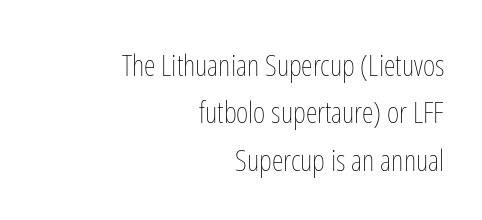
Q: Is the text bold? A: No.
Q: Is the text italic (slanted)? A: No, it is upright.
Q: Is the text underlined? A: No.
Q: How is the paragraph aligned? A: Right-aligned.
Q: Is the spacing between letters normal or unusually wide? A: Normal.
Q: Is the spacing between lines tight, normal or loose? A: Normal.
Q: Width (condensed, normal, or wide)? A: Condensed.
Q: Stroke contrast? A: Low.
Q: x-height? A: Medium.
Q: Monospaced? A: No.
